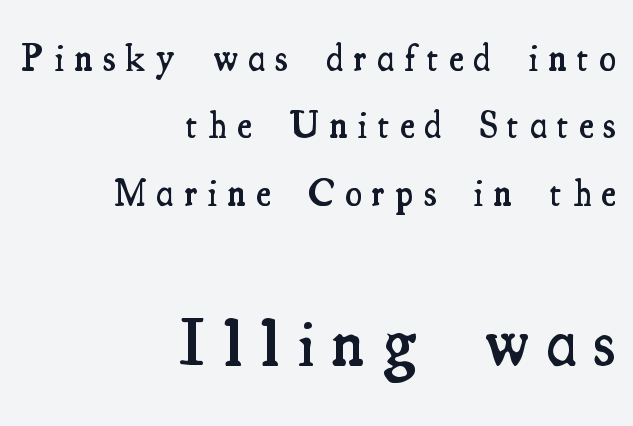
The image shows 67 px semibold, condensed serif type, upright; set right-aligned, line spacing 1.77x, unusually wide letter spacing (+0.28 em), not underlined; the second (bottom) block is 1.76x larger; medium stroke contrast and a small x-height.
